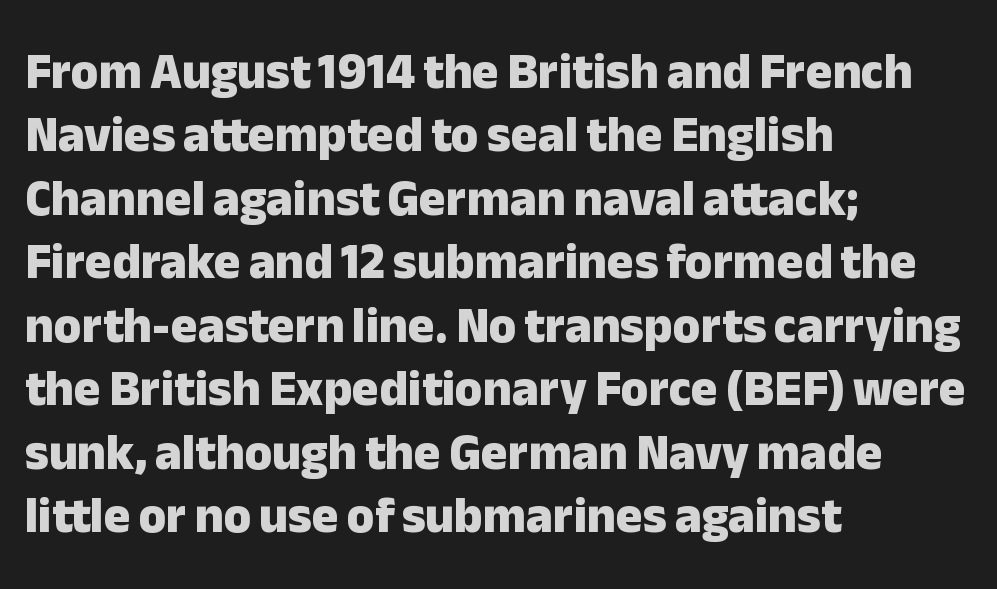
{"serif": "no", "italic": "no", "bold": "yes", "weight": "heavy", "width": "normal", "stroke_contrast": "low", "x_height": "medium", "monospaced": "no", "underline": "no", "align": "left", "line_spacing": "normal", "line_spacing_ratio": 1.27, "letter_spacing": "normal", "letter_spacing_em": 0.0, "glyph_px": 50}
